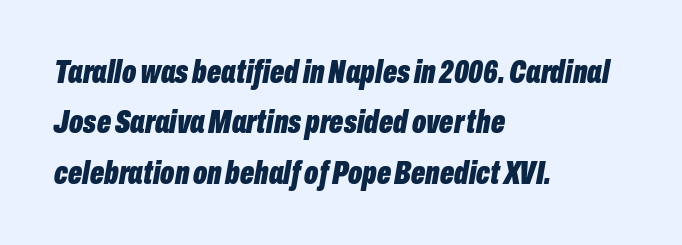
The image shows 33 px bold, condensed type, italic (leaning right); set left-aligned, normal line spacing (1.53x), normal letter spacing, not underlined; low stroke contrast and a medium x-height.
